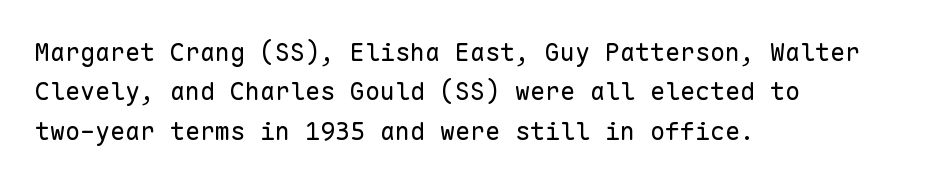
This block has exactly the height ordinary leading produces. Heft: none added — not bold. The face used here is rendered with its standard letterfit. Horizontally, the lines are justified to the leading edge only.
